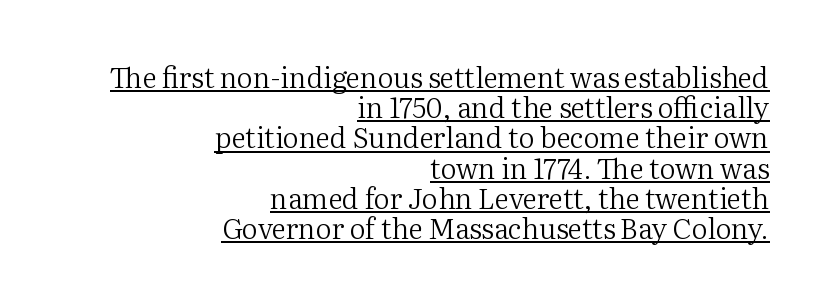
The image shows 28 px regular-weight serif type, upright; set right-aligned, tight line spacing (1.08x), normal letter spacing, underlined; medium stroke contrast and a medium x-height.
